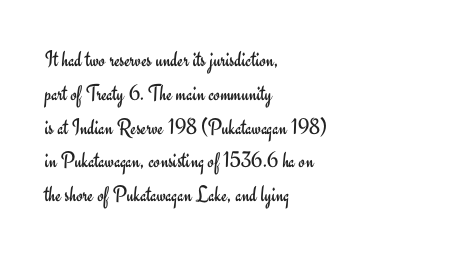
{"bold": "no", "underline": "no", "align": "left", "line_spacing": "normal", "line_spacing_ratio": 1.47, "letter_spacing": "normal", "letter_spacing_em": 0.0, "glyph_px": 23}
